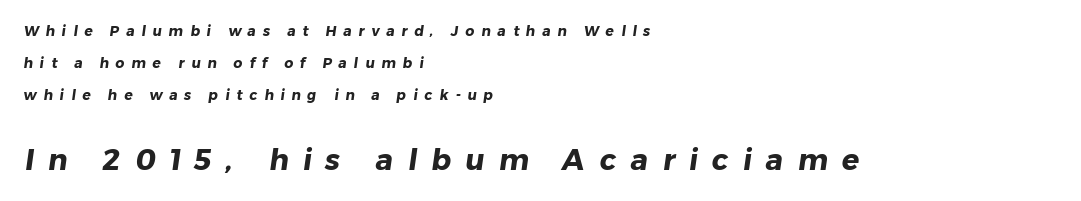
The image shows 29 px heavy sans-serif type; set left-aligned, loose line spacing (2.27x), unusually wide letter spacing (+0.49 em), not underlined; the second (bottom) block is 2.07x larger; low stroke contrast and a medium x-height.
